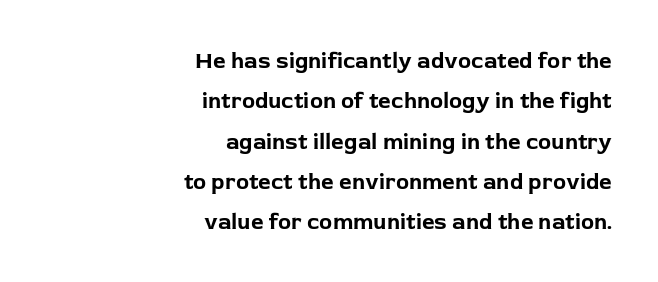
{"italic": "no", "bold": "yes", "underline": "no", "align": "right", "line_spacing_ratio": 1.83, "letter_spacing": "normal", "letter_spacing_em": 0.0, "glyph_px": 22}
